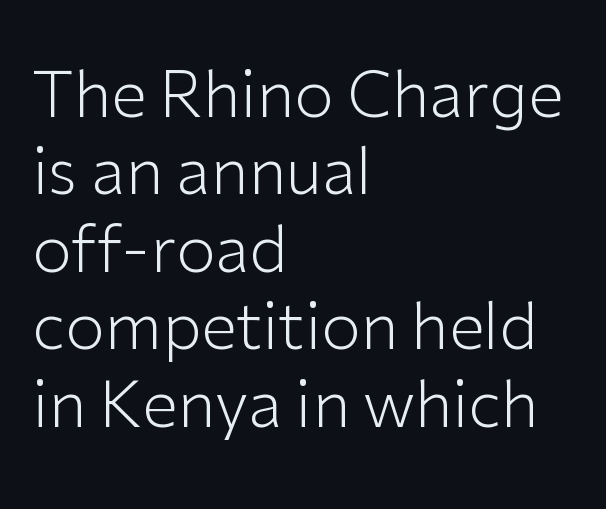
Q: Is the text bold? A: No.
Q: Is the text italic (slanted)? A: No, it is upright.
Q: Is the typeface a serif or a sans-serif typeface? A: Sans-serif.
Q: Is the text underlined? A: No.
Q: How is the paragraph aligned? A: Left-aligned.
Q: Is the spacing between letters normal or unusually wide? A: Normal.
Q: Width (condensed, normal, or wide)? A: Normal.
Q: Stroke contrast? A: Low.
Q: x-height? A: Medium.
Q: Monospaced? A: No.
